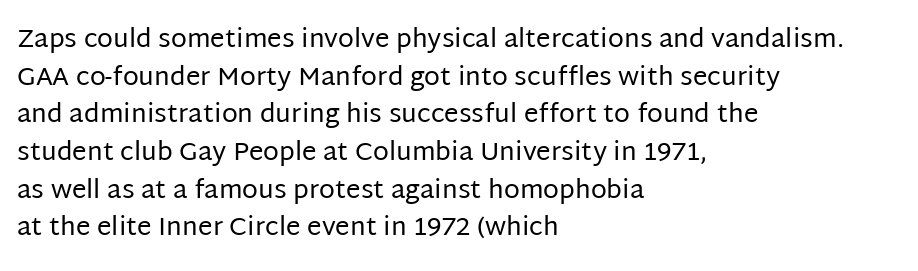
The image shows 26 px text type, upright; set left-aligned, normal line spacing (1.45x), normal letter spacing, not underlined.
